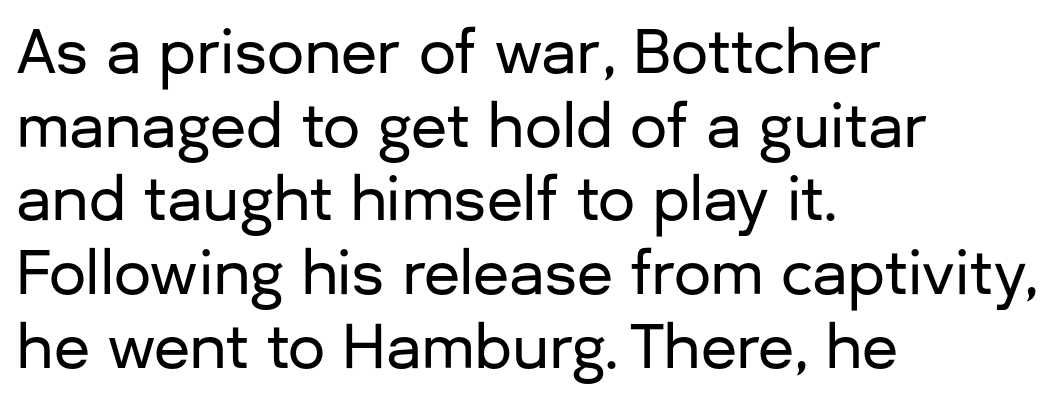
Q: Is the text italic (slanted)? A: No, it is upright.
Q: Is the typeface a serif or a sans-serif typeface? A: Sans-serif.
Q: Is the text underlined? A: No.
Q: How is the paragraph aligned? A: Left-aligned.
Q: Is the spacing between letters normal or unusually wide? A: Normal.
Q: Is the spacing between lines tight, normal or loose? A: Normal.
Q: Width (condensed, normal, or wide)? A: Normal.
Q: Stroke contrast? A: Low.
Q: x-height? A: Medium.
Q: Monospaced? A: No.
